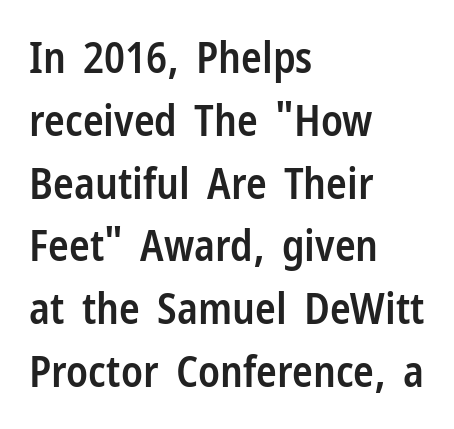
{"serif": "no", "italic": "no", "bold": "semi", "weight": "semibold", "width": "condensed", "stroke_contrast": "low", "x_height": "medium", "monospaced": "no", "underline": "no", "align": "left", "line_spacing": "normal", "line_spacing_ratio": 1.46, "letter_spacing": "normal", "letter_spacing_em": 0.0, "glyph_px": 43}
